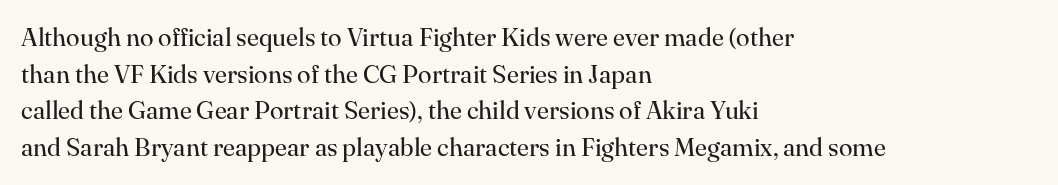
{"italic": "no", "bold": "no", "underline": "no", "align": "left", "line_spacing": "normal", "line_spacing_ratio": 1.47, "letter_spacing": "normal", "letter_spacing_em": 0.0, "glyph_px": 25}
